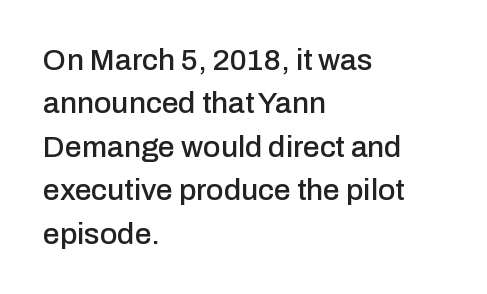
Q: Is the text italic (slanted)? A: No, it is upright.
Q: Is the typeface a serif or a sans-serif typeface? A: Sans-serif.
Q: Is the text underlined? A: No.
Q: How is the paragraph aligned? A: Left-aligned.
Q: Is the spacing between letters normal or unusually wide? A: Normal.
Q: Is the spacing between lines tight, normal or loose? A: Normal.
Q: Width (condensed, normal, or wide)? A: Normal.
Q: Stroke contrast? A: Low.
Q: x-height? A: Medium.
Q: Monospaced? A: No.
